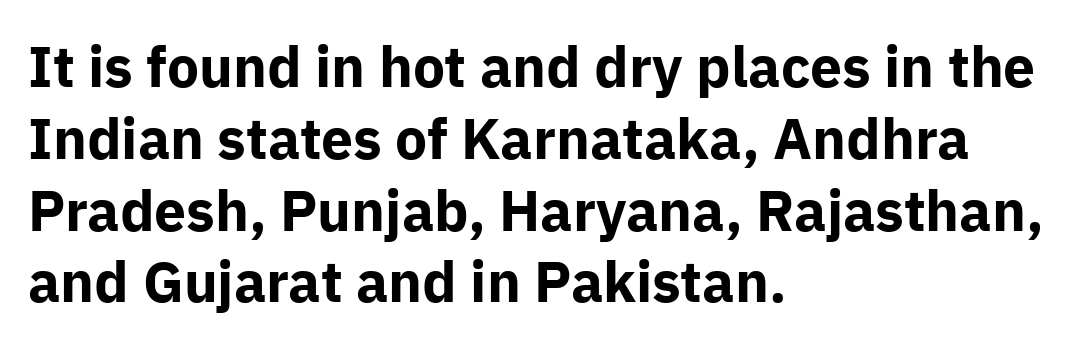
As a designer I'd log this as weight 700, bold. Just letters on the line, the space beneath them empty. One glance says typical: line gaps are just what's usual. The designer went with a sans here, leaving each stem footless. The lettering stays uniformly vertical, giving the passage a roman look.
